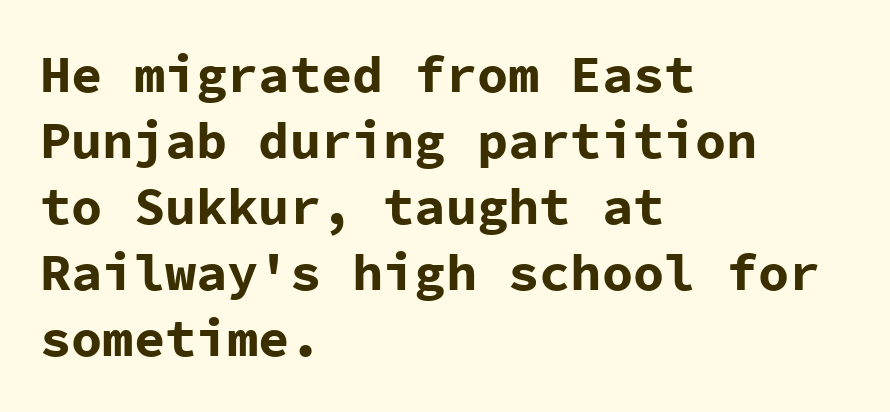
Q: Is the text bold? A: Yes.
Q: Is the text italic (slanted)? A: No, it is upright.
Q: Is the typeface a serif or a sans-serif typeface? A: Sans-serif.
Q: Is the text underlined? A: No.
Q: How is the paragraph aligned? A: Left-aligned.
Q: Is the spacing between letters normal or unusually wide? A: Normal.
Q: Is the spacing between lines tight, normal or loose? A: Normal.
Q: Width (condensed, normal, or wide)? A: Normal.
Q: Stroke contrast? A: Low.
Q: x-height? A: Medium.
Q: Monospaced? A: Yes.
